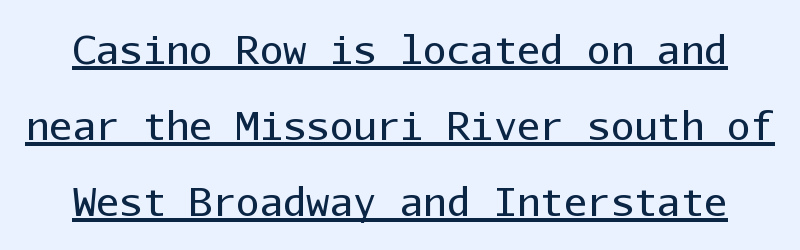
Q: Is the text bold? A: No.
Q: Is the text italic (slanted)? A: No, it is upright.
Q: Is the typeface a serif or a sans-serif typeface? A: Sans-serif.
Q: Is the text underlined? A: Yes.
Q: Is the spacing between letters normal or unusually wide? A: Normal.
Q: Is the spacing between lines tight, normal or loose? A: Loose.
Q: Width (condensed, normal, or wide)? A: Normal.
Q: Stroke contrast? A: Low.
Q: x-height? A: Medium.
Q: Monospaced? A: Yes.
